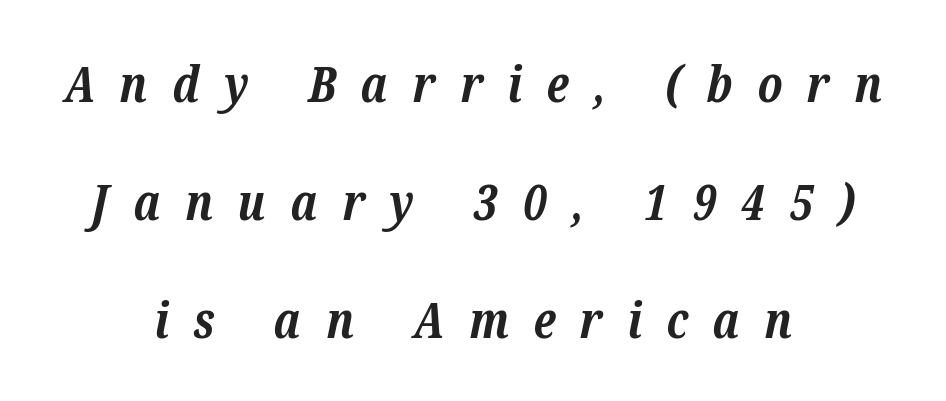
Q: Is the text bold? A: Yes.
Q: Is the text italic (slanted)? A: Yes, it leans right by about 12 degrees.
Q: Is the typeface a serif or a sans-serif typeface? A: Serif.
Q: Is the text underlined? A: No.
Q: How is the paragraph aligned? A: Centered.
Q: Is the spacing between letters normal or unusually wide? A: Unusually wide.
Q: Is the spacing between lines tight, normal or loose? A: Loose.
Q: Width (condensed, normal, or wide)? A: Normal.
Q: Stroke contrast? A: Low.
Q: x-height? A: Medium.
Q: Monospaced? A: No.
